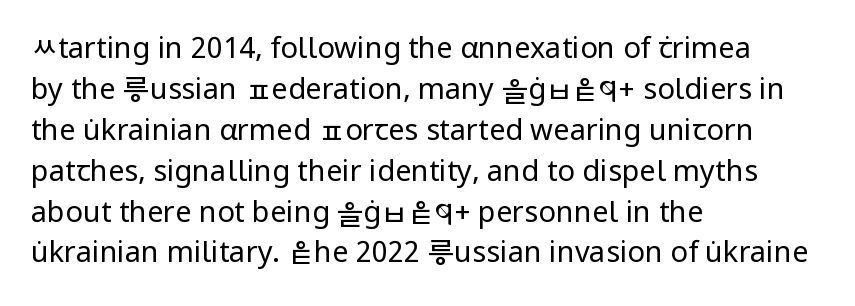
Stroke mass is kept to a normal reading level or below. Summary of vertical rhythm: regular, with standard interline spacing. The letterforms sit shoulder to shoulder at normal distance. Do the characters align in a grid? No, the font is proportional. Unlike a traditional serif, this face leaves its strokes unadorned. Italic? Not at all — the glyphs are vertical.
